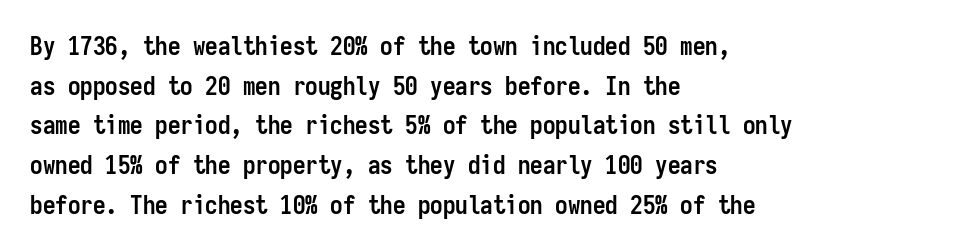
{"italic": "no", "bold": "yes", "underline": "no", "align": "left", "line_spacing": "normal", "line_spacing_ratio": 1.59, "letter_spacing": "normal", "letter_spacing_em": 0.0, "glyph_px": 25}
